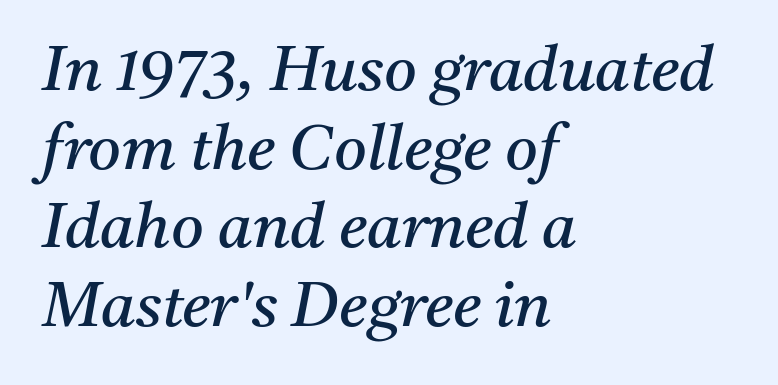
The type is set solid horizontally, with unmodified tracking. No extra ink here — the face is not bold. Line spacing here is normal. Reading down the block, your eye returns to a fixed left position each line.
